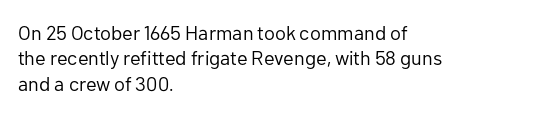
Q: Is the text bold? A: No.
Q: Is the text italic (slanted)? A: No, it is upright.
Q: Is the text underlined? A: No.
Q: How is the paragraph aligned? A: Left-aligned.
Q: Is the spacing between letters normal or unusually wide? A: Normal.
Q: Is the spacing between lines tight, normal or loose? A: Normal.
